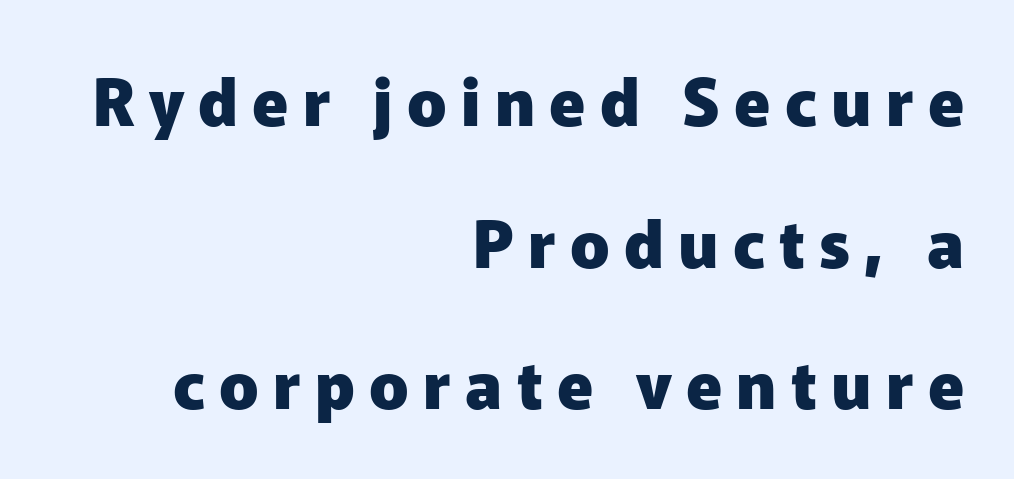
The image shows 65 px heavy sans-serif type, upright; set right-aligned, loose line spacing (2.18x), unusually wide letter spacing (+0.22 em), not underlined; low stroke contrast and a medium x-height.
